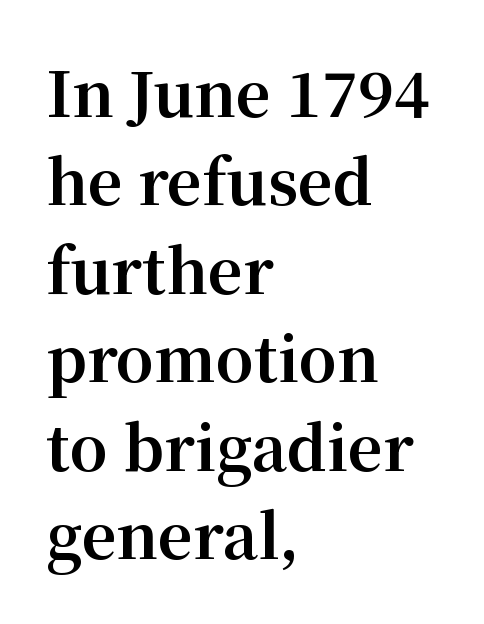
The image shows 61 px bold serif type, upright; set left-aligned, normal line spacing (1.45x), normal letter spacing, not underlined; medium stroke contrast and a medium x-height.
